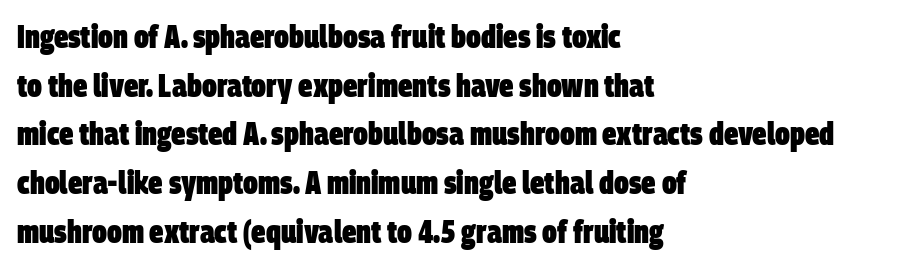
The image shows 32 px heavy, condensed sans-serif type; set left-aligned, normal line spacing (1.52x), normal letter spacing, not underlined; low stroke contrast and a large x-height.
